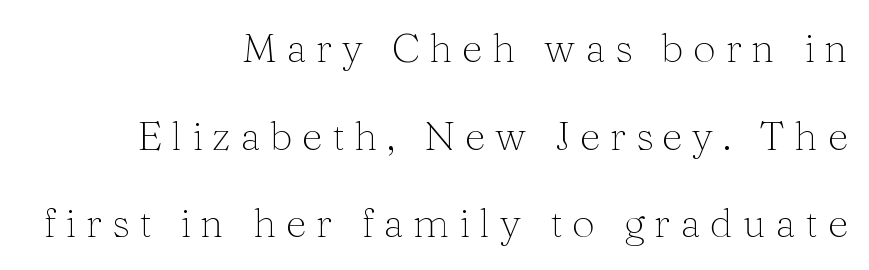
Q: Is the text bold? A: No.
Q: Is the text italic (slanted)? A: No, it is upright.
Q: Is the typeface a serif or a sans-serif typeface? A: Serif.
Q: Is the text underlined? A: No.
Q: How is the paragraph aligned? A: Right-aligned.
Q: Is the spacing between letters normal or unusually wide? A: Unusually wide.
Q: Is the spacing between lines tight, normal or loose? A: Loose.
Q: Width (condensed, normal, or wide)? A: Normal.
Q: Stroke contrast? A: Medium.
Q: x-height? A: Medium.
Q: Monospaced? A: No.
